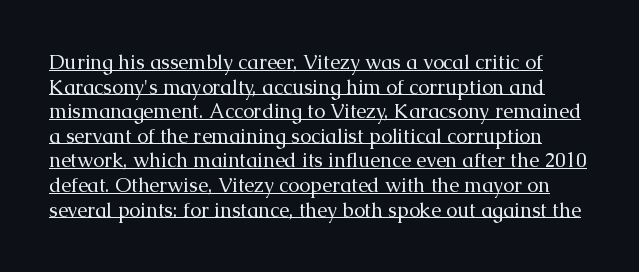
Q: Is the text bold? A: No.
Q: Is the text italic (slanted)? A: No, it is upright.
Q: Is the text underlined? A: Yes.
Q: Is the spacing between letters normal or unusually wide? A: Normal.
